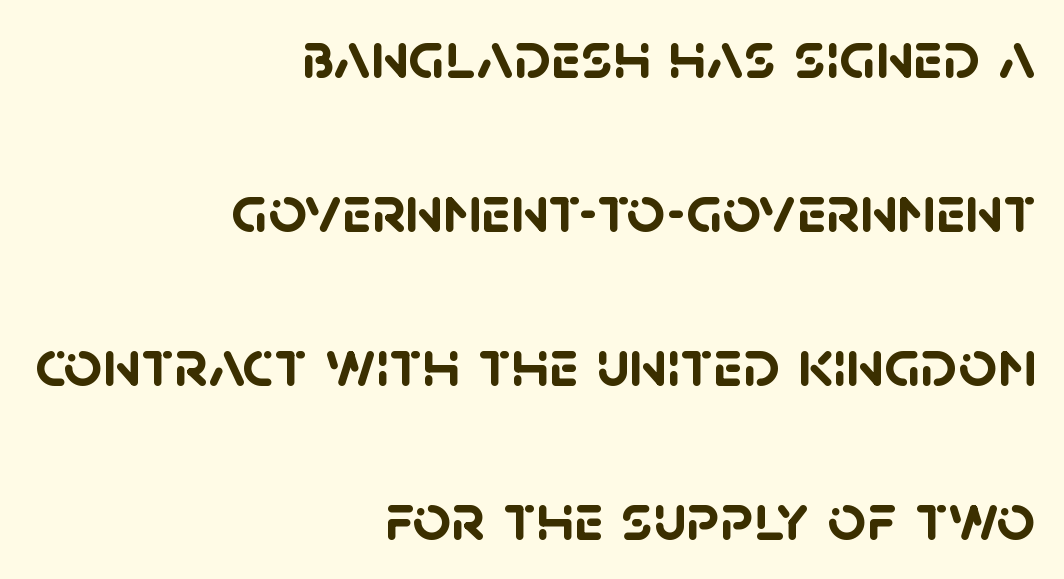
The ragged edge is on the left, which tells us the setting is flush right. The face used here is proportionally spaced, like ordinary book or web type. Rule under the text: the space is simply empty. Every letter is thick-stroked: bold, no question.
